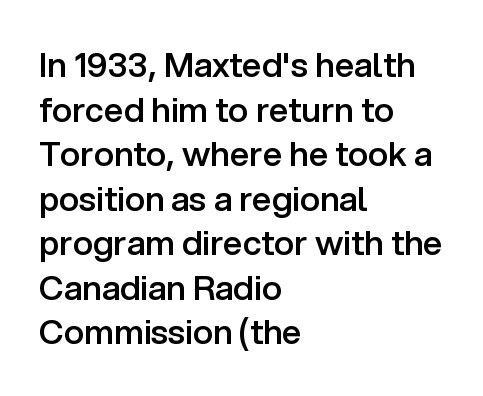
Q: Is the text bold? A: Semi-bold.
Q: Is the text italic (slanted)? A: No, it is upright.
Q: Is the typeface a serif or a sans-serif typeface? A: Sans-serif.
Q: Is the text underlined? A: No.
Q: How is the paragraph aligned? A: Left-aligned.
Q: Is the spacing between letters normal or unusually wide? A: Normal.
Q: Is the spacing between lines tight, normal or loose? A: Normal.
Q: Width (condensed, normal, or wide)? A: Normal.
Q: Stroke contrast? A: Low.
Q: x-height? A: Medium.
Q: Monospaced? A: No.
